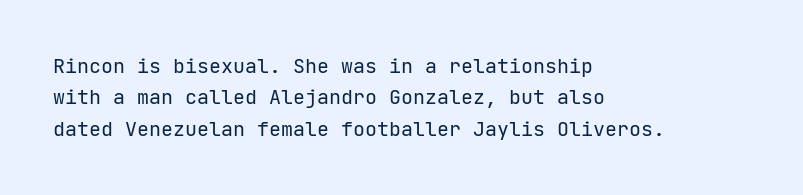
Q: Is the text bold? A: No.
Q: Is the text italic (slanted)? A: No, it is upright.
Q: Is the text underlined? A: No.
Q: How is the paragraph aligned? A: Left-aligned.
Q: Is the spacing between letters normal or unusually wide? A: Normal.
Q: Is the spacing between lines tight, normal or loose? A: Normal.
